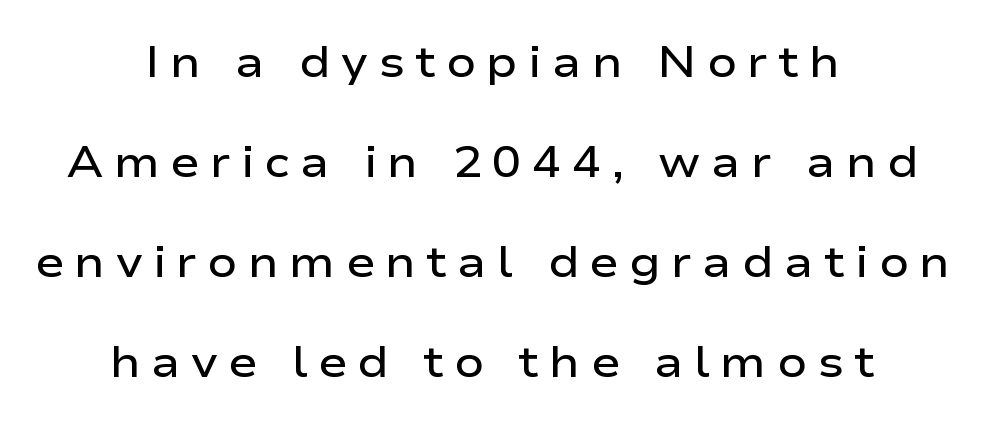
{"serif": "no", "italic": "no", "bold": "semi", "weight": "semibold", "width": "wide", "stroke_contrast": "low", "x_height": "medium", "monospaced": "no", "underline": "no", "align": "center", "line_spacing": "loose", "line_spacing_ratio": 2.27, "letter_spacing": "wide", "letter_spacing_em": 0.23, "glyph_px": 44}
